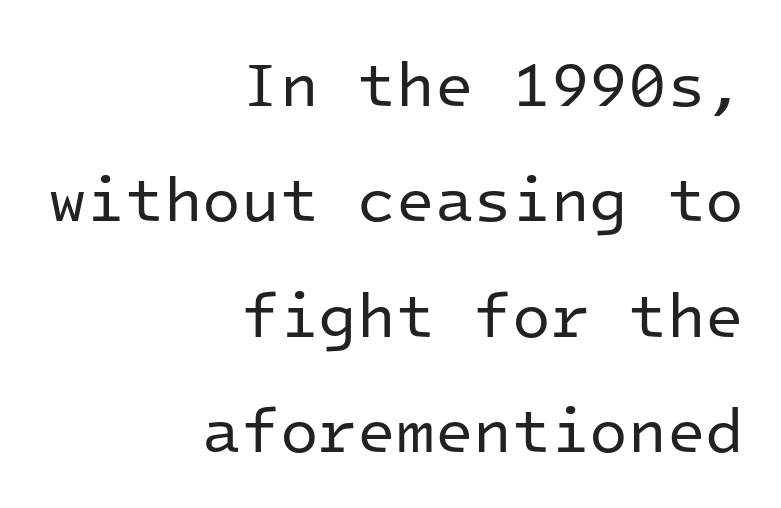
Q: Is the text bold? A: No.
Q: Is the text italic (slanted)? A: No, it is upright.
Q: Is the typeface a serif or a sans-serif typeface? A: Sans-serif.
Q: Is the text underlined? A: No.
Q: How is the paragraph aligned? A: Right-aligned.
Q: Is the spacing between letters normal or unusually wide? A: Normal.
Q: Width (condensed, normal, or wide)? A: Normal.
Q: Stroke contrast? A: Low.
Q: x-height? A: Medium.
Q: Monospaced? A: Yes.
